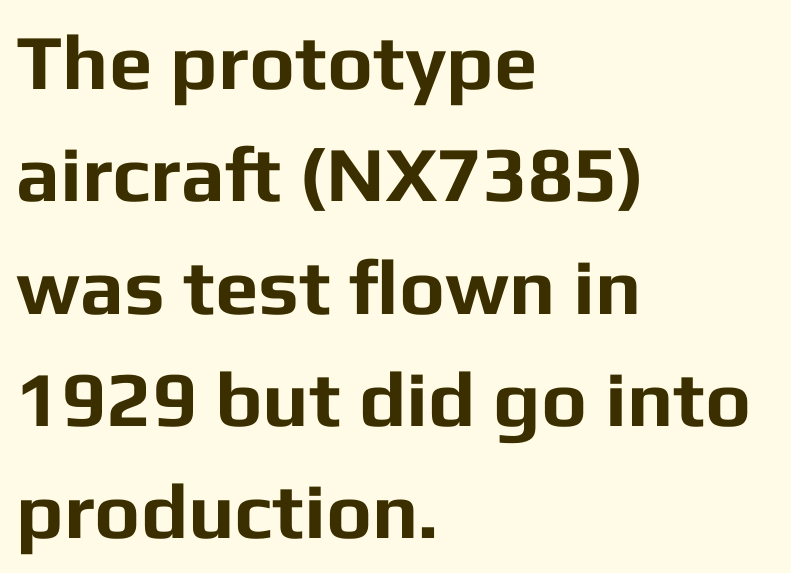
{"serif": "no", "italic": "no", "bold": "yes", "weight": "bold", "width": "normal", "stroke_contrast": "low", "x_height": "medium", "monospaced": "no", "underline": "no", "align": "left", "line_spacing": "normal", "line_spacing_ratio": 1.44, "letter_spacing": "normal", "letter_spacing_em": 0.0, "glyph_px": 78}
